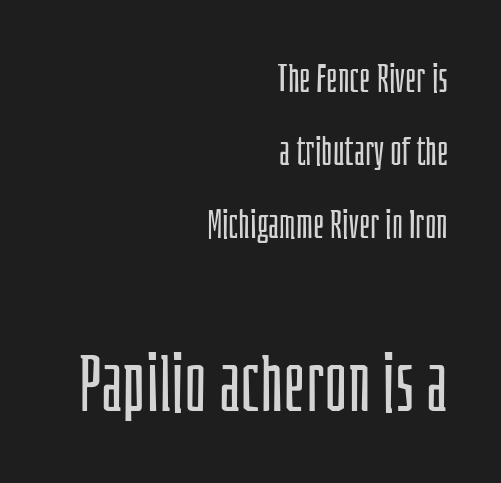
Q: Is the text bold? A: No.
Q: Is the text italic (slanted)? A: No, it is upright.
Q: Is the typeface a serif or a sans-serif typeface? A: Sans-serif.
Q: Is the text underlined? A: No.
Q: How is the paragraph aligned? A: Right-aligned.
Q: Is the spacing between letters normal or unusually wide? A: Normal.
Q: Which block of text is set in a larger size, the first (top) or the second (bottom)? A: The second (bottom) one.
Q: Width (condensed, normal, or wide)? A: Condensed.
Q: Stroke contrast? A: Low.
Q: x-height? A: Large.
Q: Monospaced? A: No.
